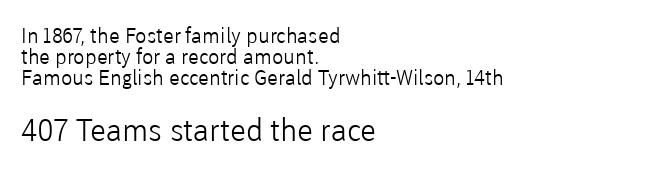
Q: Is the text bold? A: No.
Q: Is the text italic (slanted)? A: No, it is upright.
Q: Is the typeface a serif or a sans-serif typeface? A: Sans-serif.
Q: Is the text underlined? A: No.
Q: How is the paragraph aligned? A: Left-aligned.
Q: Is the spacing between letters normal or unusually wide? A: Normal.
Q: Is the spacing between lines tight, normal or loose? A: Tight.
Q: Which block of text is set in a larger size, the first (top) or the second (bottom)? A: The second (bottom) one.
Q: Width (condensed, normal, or wide)? A: Normal.
Q: Stroke contrast? A: Low.
Q: x-height? A: Medium.
Q: Monospaced? A: No.
